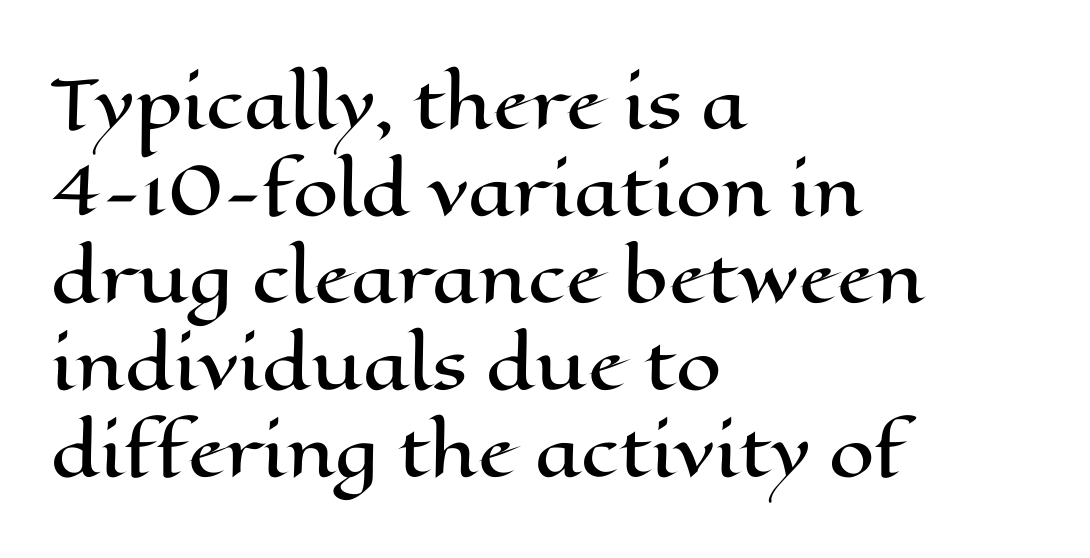
{"italic": "no", "width": "wide", "stroke_contrast": "high", "x_height": "medium", "monospaced": "no", "underline": "no", "align": "left", "line_spacing": "normal", "line_spacing_ratio": 1.34, "letter_spacing": "normal", "letter_spacing_em": 0.0, "glyph_px": 65}
